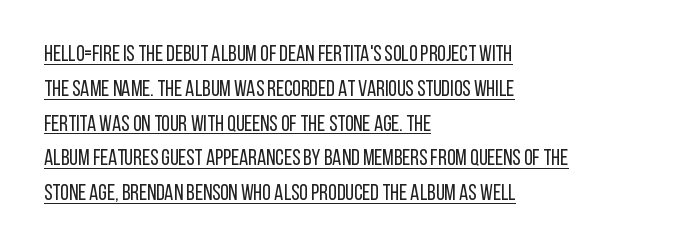
Q: Is the text bold? A: No.
Q: Is the text italic (slanted)? A: No, it is upright.
Q: Is the text underlined? A: Yes.
Q: How is the paragraph aligned? A: Left-aligned.
Q: Is the spacing between letters normal or unusually wide? A: Normal.
Q: Is the spacing between lines tight, normal or loose? A: Normal.
